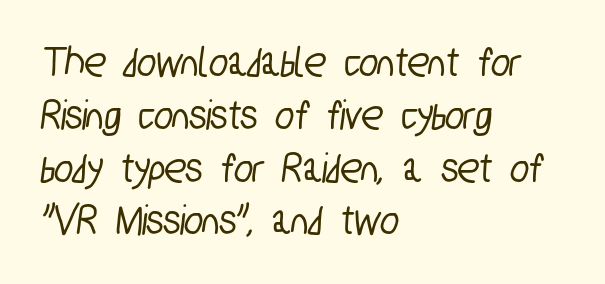
{"serif": "no", "width": "condensed", "stroke_contrast": "low", "x_height": "medium", "monospaced": "no", "underline": "no", "align": "left", "line_spacing_ratio": 1.2, "letter_spacing": "normal", "letter_spacing_em": 0.0, "glyph_px": 44}
